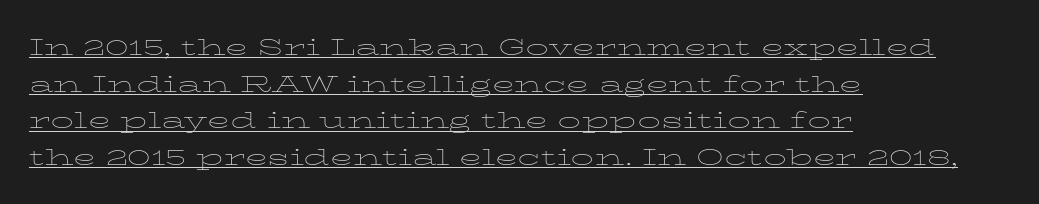
{"italic": "no", "bold": "no", "underline": "yes", "align": "left", "line_spacing": "normal", "line_spacing_ratio": 1.59, "letter_spacing": "normal", "letter_spacing_em": 0.0, "glyph_px": 23}
